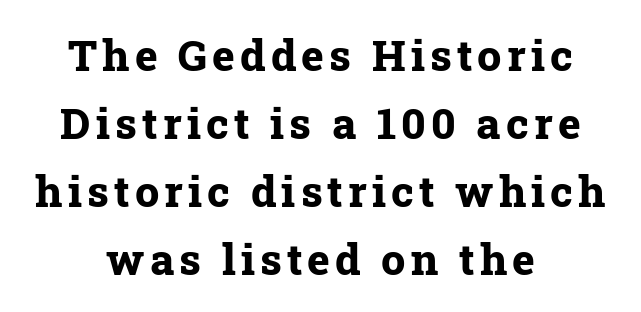
Q: Is the text bold? A: Yes.
Q: Is the text italic (slanted)? A: No, it is upright.
Q: Is the typeface a serif or a sans-serif typeface? A: Serif.
Q: Is the text underlined? A: No.
Q: How is the paragraph aligned? A: Centered.
Q: Is the spacing between lines tight, normal or loose? A: Normal.
Q: Width (condensed, normal, or wide)? A: Normal.
Q: Stroke contrast? A: Low.
Q: x-height? A: Medium.
Q: Monospaced? A: No.
